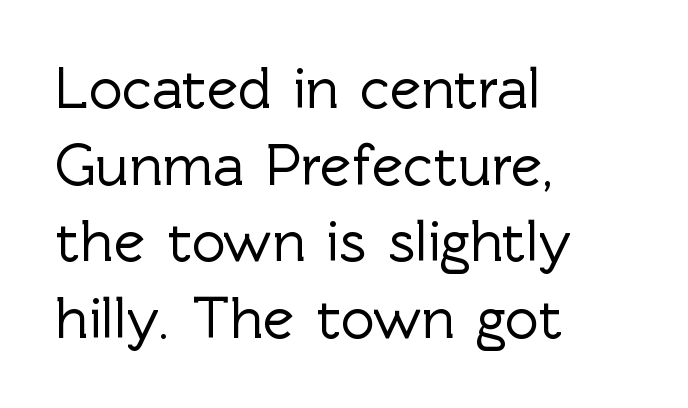
{"serif": "no", "italic": "no", "width": "normal", "x_height": "medium", "monospaced": "no", "underline": "no", "align": "left", "line_spacing": "normal", "line_spacing_ratio": 1.3, "letter_spacing": "normal", "letter_spacing_em": 0.0, "glyph_px": 59}
